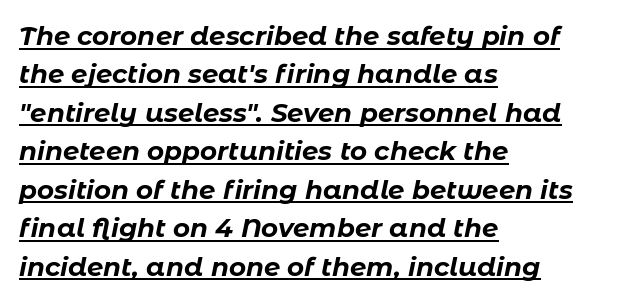
These lines were composed using italics. The letters sit at their default tracking, neither squeezed nor spread. Interline gaps are of average width in this sample. These lines are set flush left with a ragged right edge. Looks like someone drew a line under every word here.
